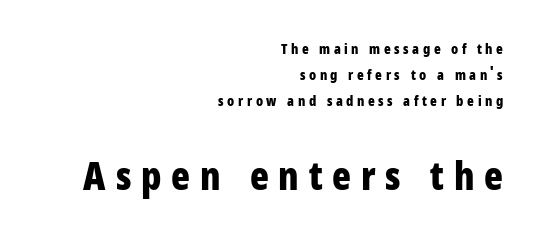
{"serif": "no", "italic": "no", "bold": "yes", "weight": "bold", "width": "condensed", "stroke_contrast": "low", "x_height": "medium", "monospaced": "no", "underline": "no", "align": "right", "line_spacing_ratio": 1.86, "letter_spacing": "wide", "letter_spacing_em": 0.25, "larger_block": "second", "size_ratio": 2.79, "glyph_px": 39}
